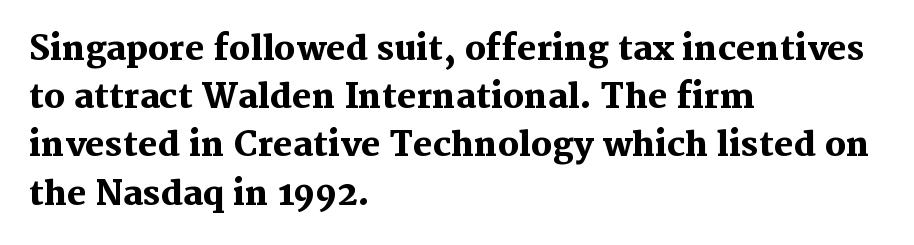
This sample uses a serif face. Strong, thick strokes mark this as bold type. Honestly, the row spacing looks completely unremarkable. The letters sit at their default tracking, neither squeezed nor spread. Ordinary non-slanted type is in use. A student would call this left alignment; a typographer would say flush left, rag right.
